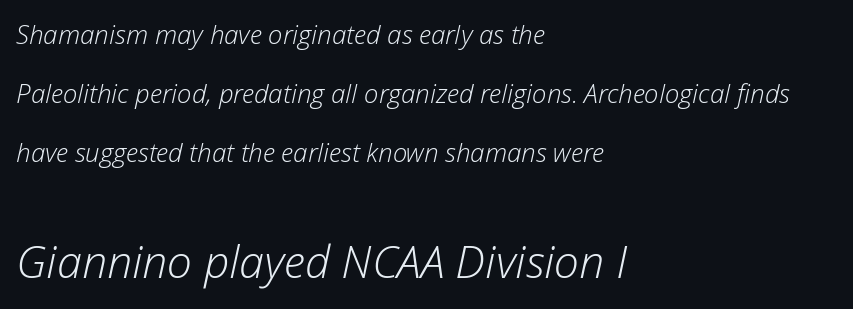
{"italic": "yes", "lean": "right", "slant_degrees": 12, "bold": "no", "weight": "light", "width": "normal", "stroke_contrast": "low", "x_height": "medium", "monospaced": "no", "underline": "no", "align": "left", "line_spacing": "loose", "line_spacing_ratio": 2.27, "letter_spacing": "normal", "letter_spacing_em": 0.0, "larger_block": "second", "size_ratio": 1.73, "glyph_px": 45}
